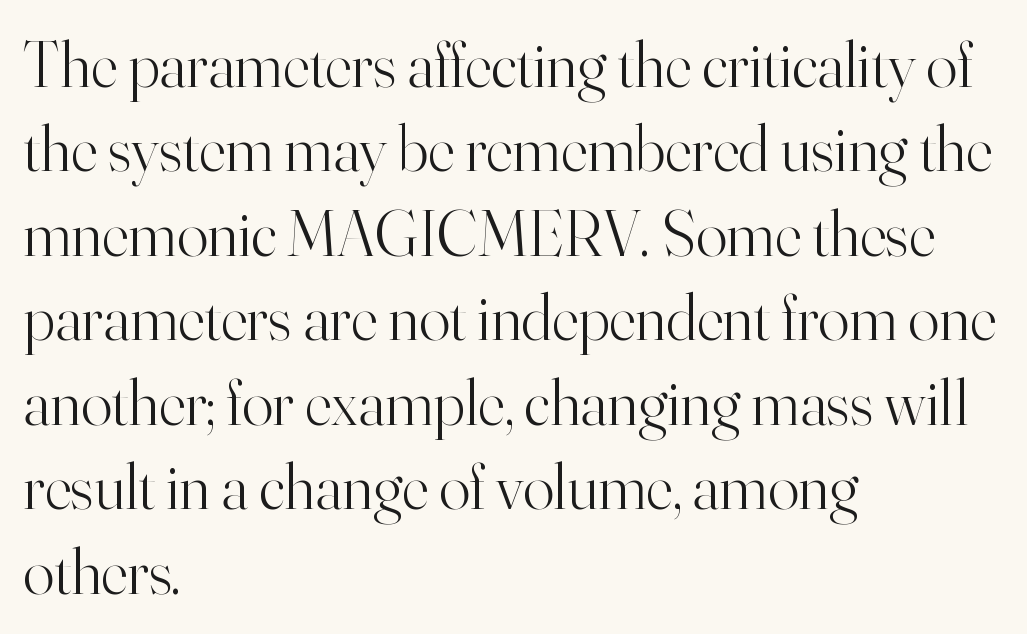
Q: Is the text bold? A: No.
Q: Is the text italic (slanted)? A: No, it is upright.
Q: Is the typeface a serif or a sans-serif typeface? A: Serif.
Q: Is the text underlined? A: No.
Q: How is the paragraph aligned? A: Left-aligned.
Q: Is the spacing between letters normal or unusually wide? A: Normal.
Q: Is the spacing between lines tight, normal or loose? A: Normal.
Q: Width (condensed, normal, or wide)? A: Normal.
Q: Stroke contrast? A: High.
Q: x-height? A: Small.
Q: Monospaced? A: No.
